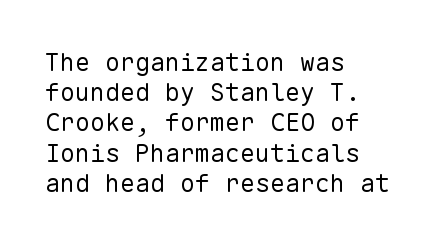
Q: Is the text bold? A: No.
Q: Is the text italic (slanted)? A: No, it is upright.
Q: Is the text underlined? A: No.
Q: How is the paragraph aligned? A: Left-aligned.
Q: Is the spacing between letters normal or unusually wide? A: Normal.
